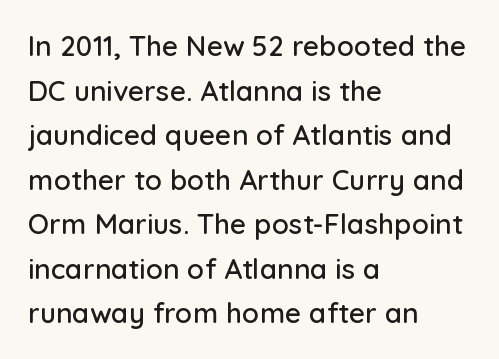
The passage shown is typed in a proportional face where columns would drift. The letters sit at their default tracking, neither squeezed nor spread. This is roman type, the default non-slanted kind. Every row of glyphs begins at an identical x-position on the left.
